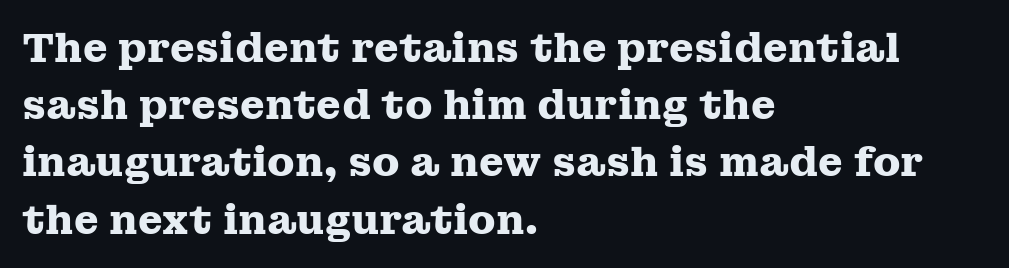
Each row of text sits above clean, open space. Does extra space separate the letters? No, they use regular spacing. Do the characters align in a grid? No, the font is proportional. Strokes here are thick enough to call this a true bold.
